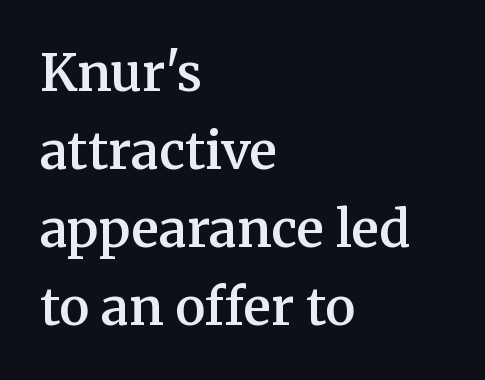
Honestly, the letter spacing is just normal — you wouldn't notice it. This sample keeps an unexceptional amount of space between lines. The space directly below the letters is spotless. A classic flush-left, rag-right setting is used for this passage.
